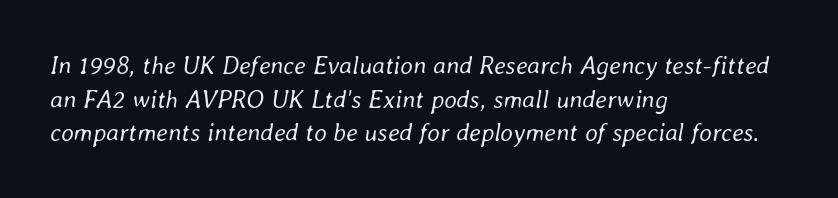
Q: Is the text bold? A: No.
Q: Is the text italic (slanted)? A: Yes, it leans right by about 8 degrees.
Q: Is the text underlined? A: No.
Q: How is the paragraph aligned? A: Left-aligned.
Q: Is the spacing between letters normal or unusually wide? A: Normal.
Q: Is the spacing between lines tight, normal or loose? A: Normal.
